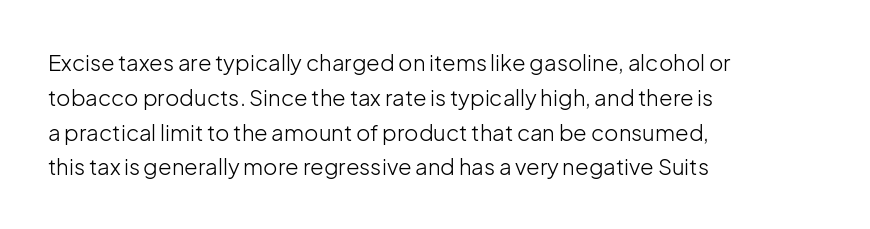
{"italic": "no", "bold": "no", "underline": "no", "align": "left", "line_spacing": "normal", "line_spacing_ratio": 1.58, "letter_spacing": "normal", "letter_spacing_em": 0.0, "glyph_px": 22}
